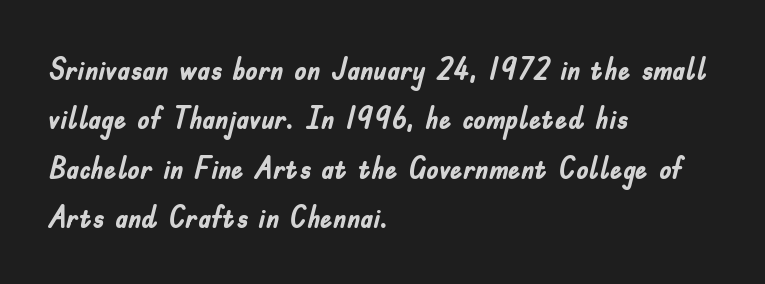
The image shows 31 px semibold, condensed sans-serif type; set left-aligned, normal line spacing (1.59x), normal letter spacing, not underlined; low stroke contrast and a small x-height.
